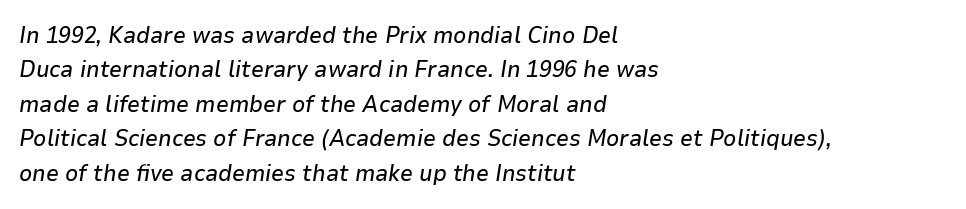
The image shows 23 px text type, italic (leaning right); set left-aligned, normal line spacing (1.5x), normal letter spacing, not underlined.
